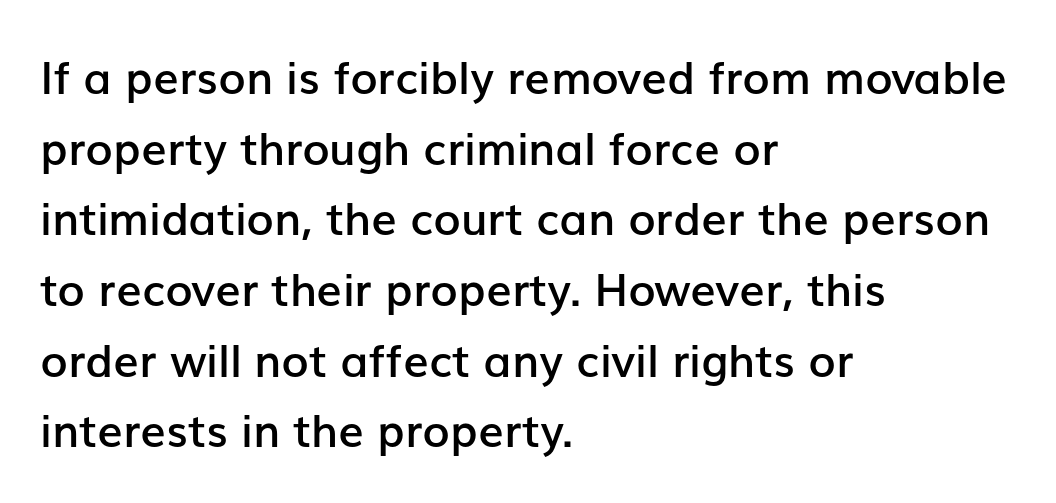
Are there feet on the stems? There aren't — it's a sans. Between one letter and the next there's only the usual sliver of space. Every letter is mildly thick-stroked: semibold rather than bold. The letters advance in unequal steps, a hallmark of proportional type.
